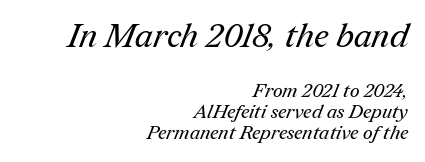
The image shows 33 px regular-weight serif type; set right-aligned, tight line spacing (1.09x), normal letter spacing, not underlined; the first (top) block is 1.74x larger; medium stroke contrast and a medium x-height.
